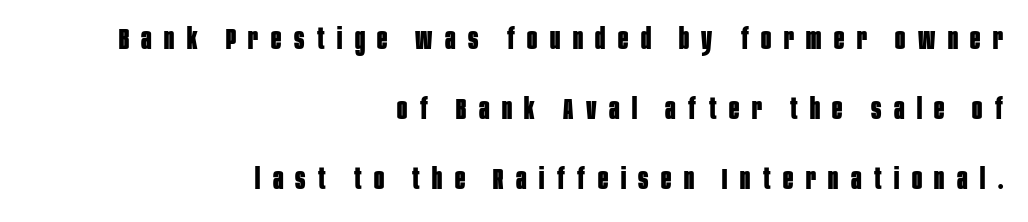
The image shows 30 px bold, condensed sans-serif type, upright; set right-aligned, loose line spacing (2.33x), unusually wide letter spacing (+0.42 em), not underlined; low stroke contrast and a large x-height.
